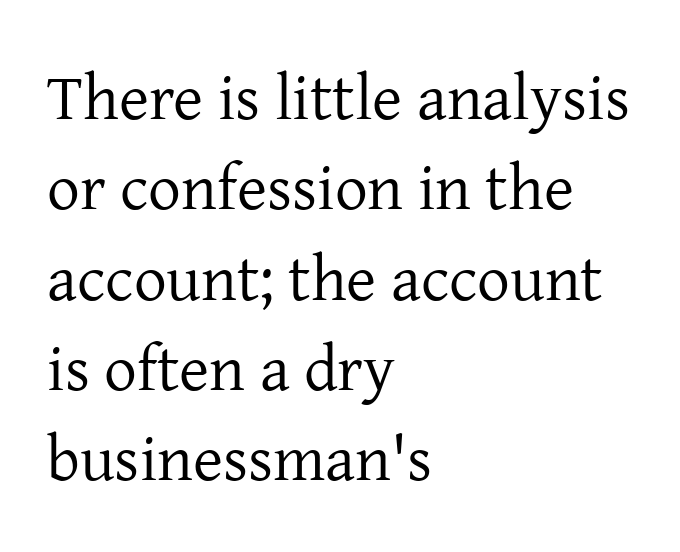
Q: Is the text bold? A: No.
Q: Is the text italic (slanted)? A: No, it is upright.
Q: Is the typeface a serif or a sans-serif typeface? A: Serif.
Q: Is the text underlined? A: No.
Q: How is the paragraph aligned? A: Left-aligned.
Q: Is the spacing between letters normal or unusually wide? A: Normal.
Q: Is the spacing between lines tight, normal or loose? A: Normal.
Q: Width (condensed, normal, or wide)? A: Normal.
Q: Stroke contrast? A: Low.
Q: x-height? A: Medium.
Q: Monospaced? A: No.
